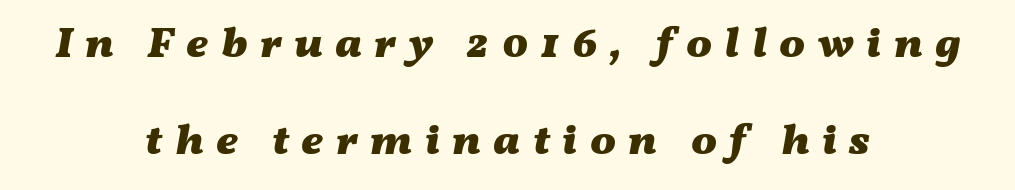
The letters are bold, with thick, heavy strokes. Slanted lettering throughout. This rendering widens character spacing well past its baseline value. The zone under the glyphs is completely vacant. Horizontal alignment here is central, giving a formal, balanced look.
